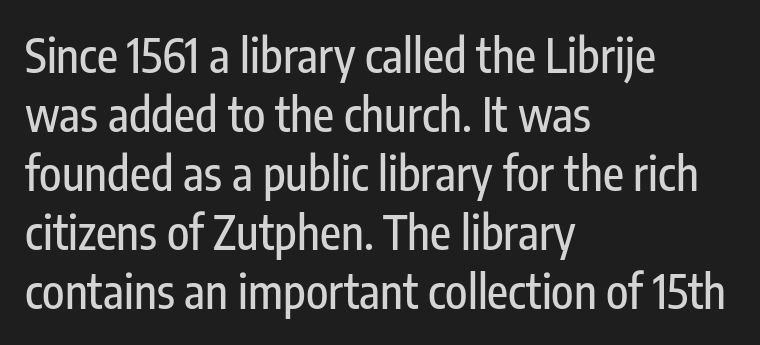
{"serif": "no", "italic": "no", "width": "condensed", "stroke_contrast": "low", "x_height": "medium", "monospaced": "no", "underline": "no", "align": "left", "line_spacing": "normal", "line_spacing_ratio": 1.28, "letter_spacing": "normal", "letter_spacing_em": 0.0, "glyph_px": 46}
